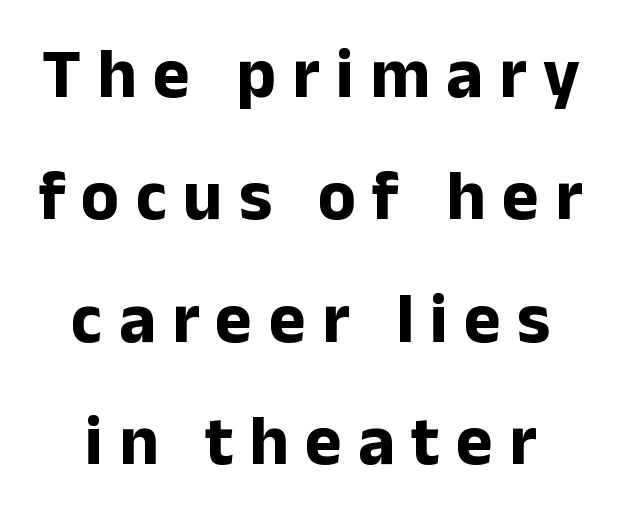
Q: Is the text bold? A: Yes.
Q: Is the text italic (slanted)? A: No, it is upright.
Q: Is the typeface a serif or a sans-serif typeface? A: Sans-serif.
Q: Is the text underlined? A: No.
Q: Is the spacing between letters normal or unusually wide? A: Unusually wide.
Q: Width (condensed, normal, or wide)? A: Normal.
Q: Stroke contrast? A: Low.
Q: x-height? A: Medium.
Q: Monospaced? A: No.
